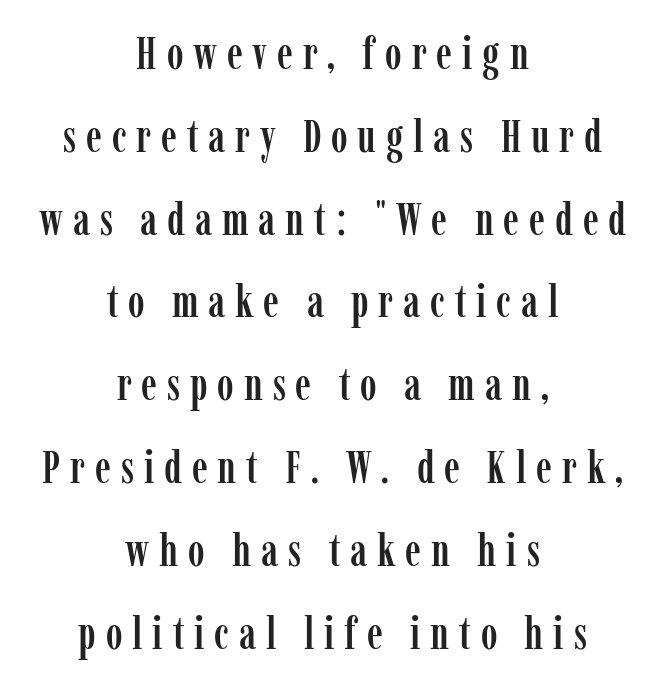
The letters are spread apart with noticeably loose tracking. The letters carry serifs — small finishing strokes at the ends of their stems. Decoration check: the copy has no underline. The lettering holds an erect, upright posture throughout. This sample has the flowing, uneven cadence of proportional lettering.
